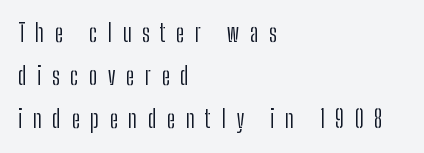
Q: Is the text bold? A: No.
Q: Is the text italic (slanted)? A: No, it is upright.
Q: Is the text underlined? A: No.
Q: How is the paragraph aligned? A: Left-aligned.
Q: Is the spacing between letters normal or unusually wide? A: Unusually wide.
